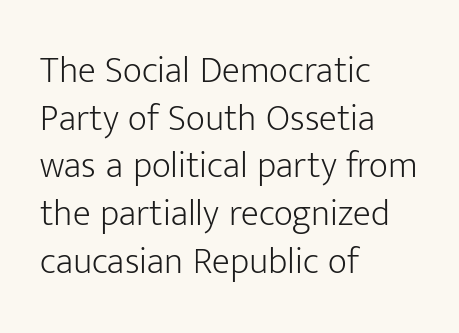
The image shows 37 px light sans-serif type, upright; set left-aligned, normal line spacing (1.29x), normal letter spacing, not underlined; low stroke contrast and a medium x-height.
